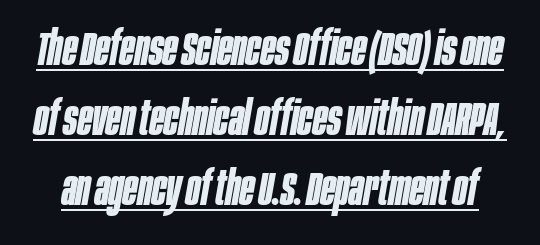
The horizontal fit of the characters is conventional and even. The rendering uses natural spacing where letterforms have individual widths. Summary of weight: heavy, a full bold. This block has exactly the height ordinary leading produces. Rendered with sloped, italic letterforms. Underlining? Definitely there.
